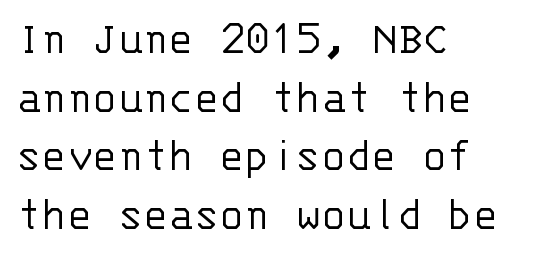
{"serif": "no", "italic": "no", "bold": "no", "weight": "light", "width": "normal", "stroke_contrast": "low", "x_height": "large", "monospaced": "yes", "underline": "no", "align": "left", "line_spacing": "normal", "line_spacing_ratio": 1.25, "letter_spacing": "normal", "letter_spacing_em": 0.0, "glyph_px": 47}
